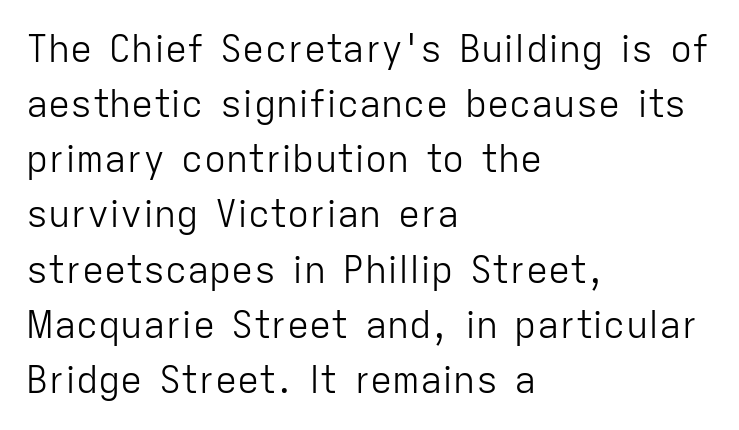
Q: Is the text bold? A: No.
Q: Is the text italic (slanted)? A: No, it is upright.
Q: Is the typeface a serif or a sans-serif typeface? A: Sans-serif.
Q: Is the text underlined? A: No.
Q: How is the paragraph aligned? A: Left-aligned.
Q: Is the spacing between letters normal or unusually wide? A: Normal.
Q: Is the spacing between lines tight, normal or loose? A: Normal.
Q: Width (condensed, normal, or wide)? A: Normal.
Q: Stroke contrast? A: Low.
Q: x-height? A: Medium.
Q: Monospaced? A: No.
